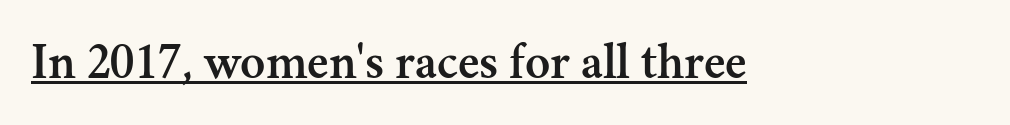
Q: Is the text italic (slanted)? A: No, it is upright.
Q: Is the typeface a serif or a sans-serif typeface? A: Serif.
Q: Is the text underlined? A: Yes.
Q: Is the spacing between letters normal or unusually wide? A: Normal.
Q: Width (condensed, normal, or wide)? A: Normal.
Q: Stroke contrast? A: Medium.
Q: x-height? A: Small.
Q: Monospaced? A: No.
